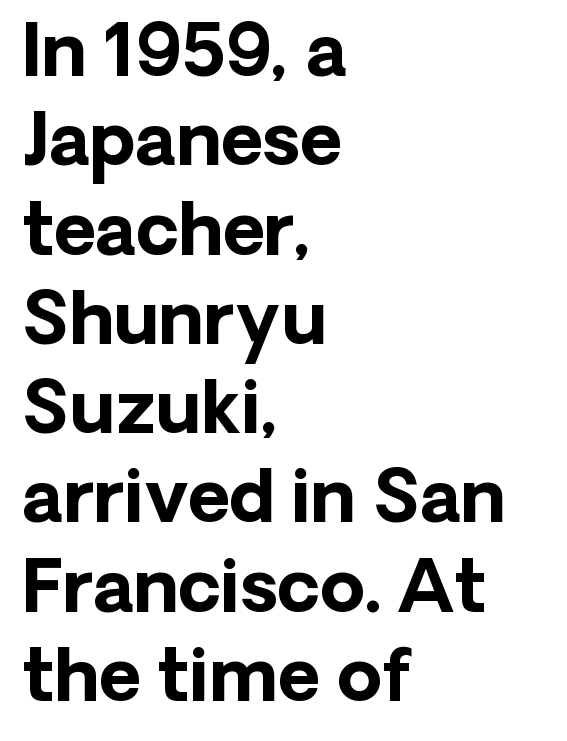
The image shows 72 px bold sans-serif type, upright; set left-aligned, line spacing 1.24x, normal letter spacing, not underlined; low stroke contrast and a medium x-height.
